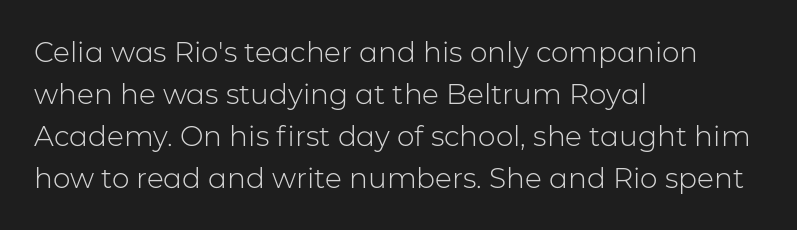
Q: Is the text bold? A: No.
Q: Is the text italic (slanted)? A: No, it is upright.
Q: Is the typeface a serif or a sans-serif typeface? A: Sans-serif.
Q: Is the text underlined? A: No.
Q: How is the paragraph aligned? A: Left-aligned.
Q: Is the spacing between letters normal or unusually wide? A: Normal.
Q: Is the spacing between lines tight, normal or loose? A: Normal.
Q: Width (condensed, normal, or wide)? A: Normal.
Q: Stroke contrast? A: Low.
Q: x-height? A: Medium.
Q: Monospaced? A: No.
